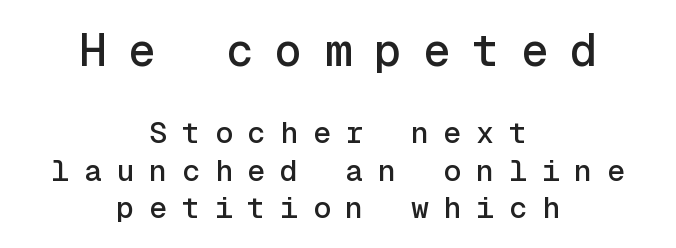
{"serif": "no", "italic": "no", "width": "normal", "x_height": "medium", "monospaced": "yes", "underline": "no", "align": "center", "line_spacing": "normal", "line_spacing_ratio": 1.25, "letter_spacing": "wide", "letter_spacing_em": 0.49, "larger_block": "first", "size_ratio": 1.5, "glyph_px": 45}
